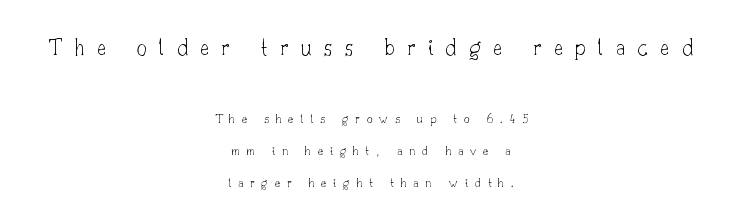
{"italic": "no", "bold": "no", "underline": "no", "align": "center", "line_spacing": "loose", "line_spacing_ratio": 2.31, "letter_spacing": "wide", "letter_spacing_em": 0.49, "larger_block": "first", "size_ratio": 1.79, "glyph_px": 25}
